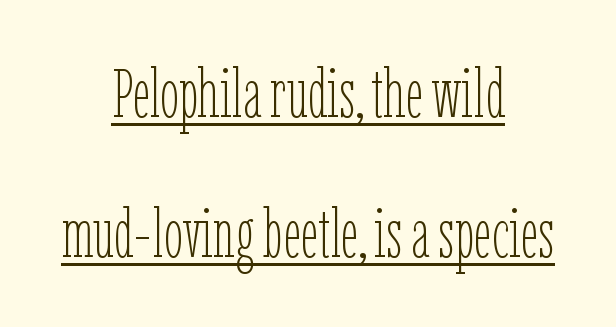
Q: Is the text bold? A: No.
Q: Is the text italic (slanted)? A: No, it is upright.
Q: Is the text underlined? A: Yes.
Q: How is the paragraph aligned? A: Centered.
Q: Is the spacing between letters normal or unusually wide? A: Normal.
Q: Is the spacing between lines tight, normal or loose? A: Loose.
Q: Width (condensed, normal, or wide)? A: Condensed.
Q: Stroke contrast? A: Low.
Q: x-height? A: Medium.
Q: Monospaced? A: No.
